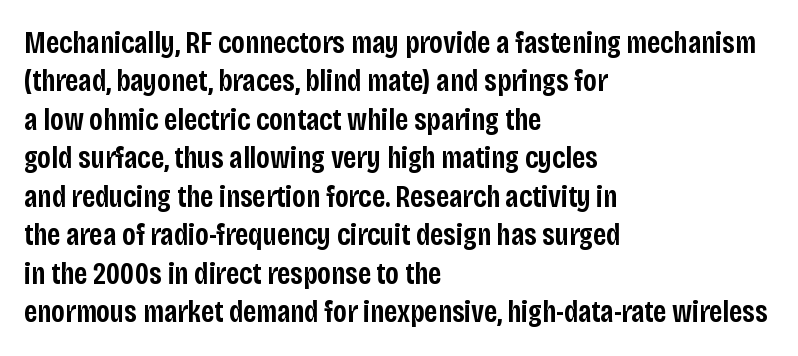
The image shows 31 px semibold, condensed sans-serif type, upright; set left-aligned, line spacing 1.24x, normal letter spacing, not underlined; low stroke contrast and a large x-height.
